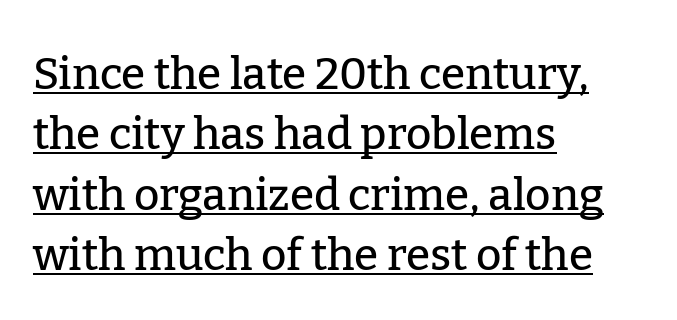
Q: Is the text italic (slanted)? A: No, it is upright.
Q: Is the typeface a serif or a sans-serif typeface? A: Serif.
Q: Is the text underlined? A: Yes.
Q: How is the paragraph aligned? A: Left-aligned.
Q: Is the spacing between letters normal or unusually wide? A: Normal.
Q: Is the spacing between lines tight, normal or loose? A: Normal.
Q: Width (condensed, normal, or wide)? A: Normal.
Q: Stroke contrast? A: Low.
Q: x-height? A: Medium.
Q: Monospaced? A: No.
